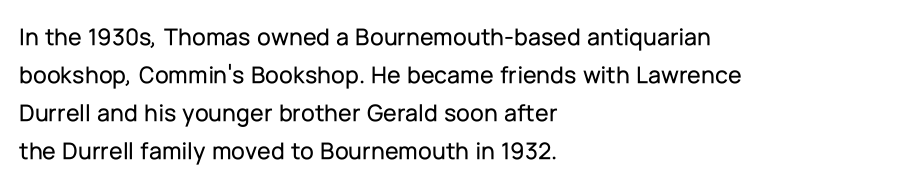
Plain, unruled lines of type. Each word holds together tightly as a unit, with standard inter-letter gaps. Every row of glyphs begins at an identical x-position on the left. Leading matches the norm, producing a regular column.
